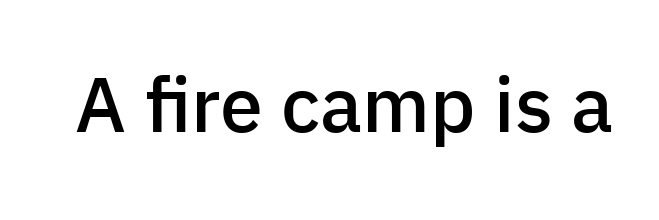
Q: Is the text bold? A: Semi-bold.
Q: Is the text italic (slanted)? A: No, it is upright.
Q: Is the typeface a serif or a sans-serif typeface? A: Sans-serif.
Q: Is the text underlined? A: No.
Q: Is the spacing between letters normal or unusually wide? A: Normal.
Q: Width (condensed, normal, or wide)? A: Normal.
Q: Stroke contrast? A: Low.
Q: x-height? A: Medium.
Q: Monospaced? A: No.
